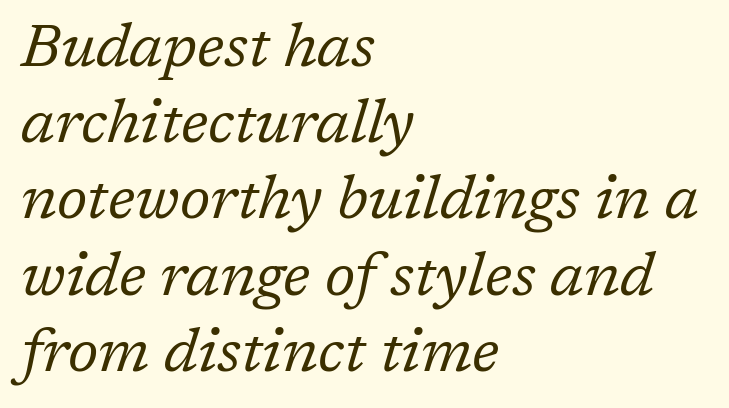
Q: Is the text bold? A: No.
Q: Is the text italic (slanted)? A: Yes, it leans right by about 17 degrees.
Q: Is the typeface a serif or a sans-serif typeface? A: Serif.
Q: Is the text underlined? A: No.
Q: How is the paragraph aligned? A: Left-aligned.
Q: Is the spacing between letters normal or unusually wide? A: Normal.
Q: Is the spacing between lines tight, normal or loose? A: Normal.
Q: Width (condensed, normal, or wide)? A: Normal.
Q: Stroke contrast? A: Low.
Q: x-height? A: Medium.
Q: Monospaced? A: No.
